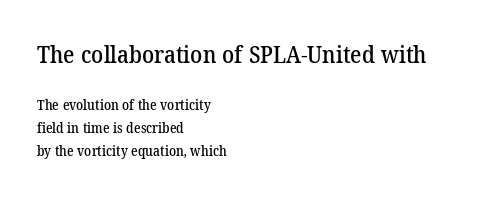
Leftover space on each line is placed entirely after the last word. Block one is the big one; block two sits smaller underneath. The rendering uses a moderate line-height, typical for paragraphs. Observe the ordinary spacing: letters are neighbours, not strangers. The foot of each line stays bare and open.
